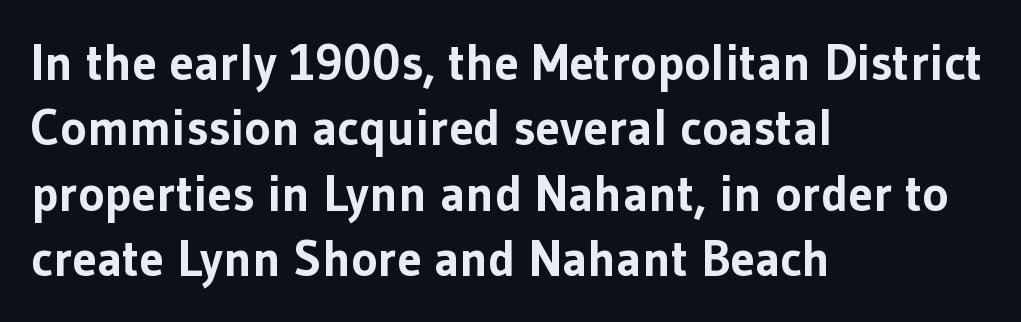
Casual observation: everything's shoved over to the left. These lines keep a tight, regular rhythm from letter to letter. Is this a fixed-width face? No — the glyphs have proportional, varying widths. Letterform terminals end flat and unadorned throughout the passage.
